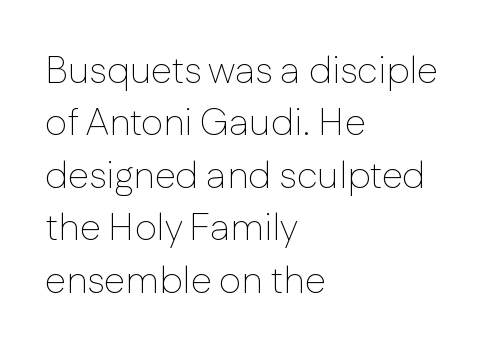
The image shows 38 px thin sans-serif type, upright; set left-aligned, normal line spacing (1.38x), normal letter spacing, not underlined; low stroke contrast and a medium x-height.
